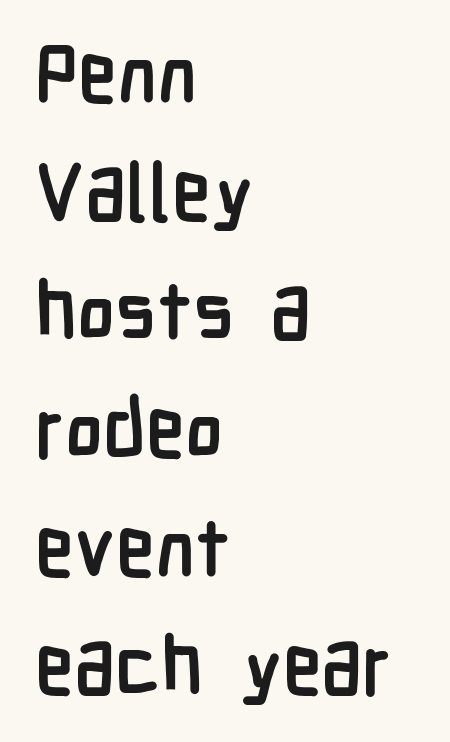
Q: Is the text bold? A: Yes.
Q: Is the text italic (slanted)? A: No, it is upright.
Q: Is the typeface a serif or a sans-serif typeface? A: Sans-serif.
Q: Is the text underlined? A: No.
Q: How is the paragraph aligned? A: Left-aligned.
Q: Is the spacing between letters normal or unusually wide? A: Normal.
Q: Is the spacing between lines tight, normal or loose? A: Normal.
Q: Width (condensed, normal, or wide)? A: Condensed.
Q: Stroke contrast? A: Low.
Q: x-height? A: Medium.
Q: Monospaced? A: No.
